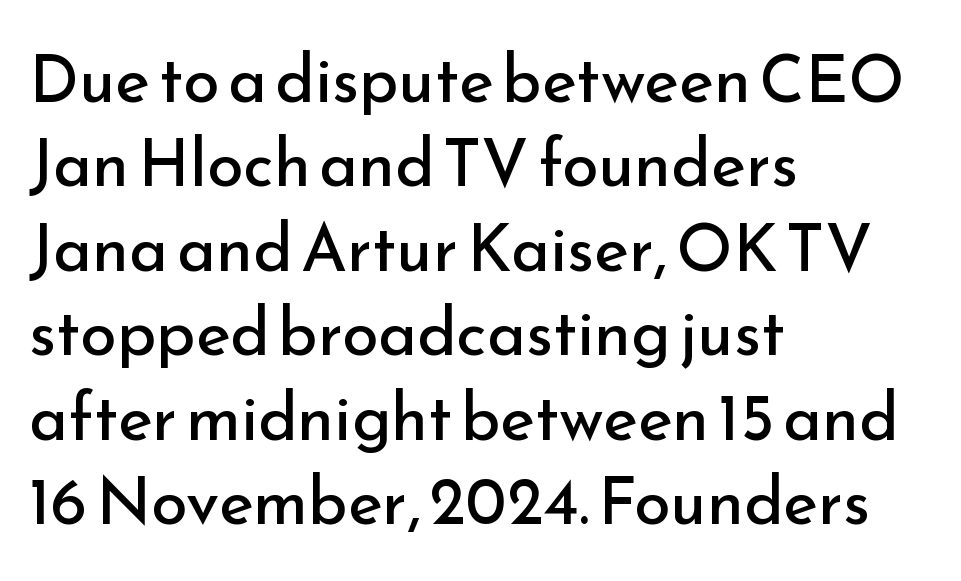
{"serif": "no", "italic": "no", "bold": "no", "weight": "regular", "width": "normal", "stroke_contrast": "low", "x_height": "small", "monospaced": "no", "underline": "no", "align": "left", "line_spacing": "normal", "line_spacing_ratio": 1.28, "letter_spacing": "normal", "letter_spacing_em": 0.0, "glyph_px": 66}
